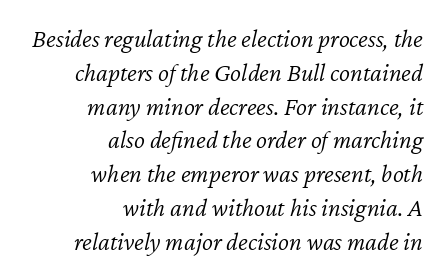
The image shows 26 px text type, italic (leaning right); set right-aligned, normal line spacing (1.3x), normal letter spacing, not underlined.
